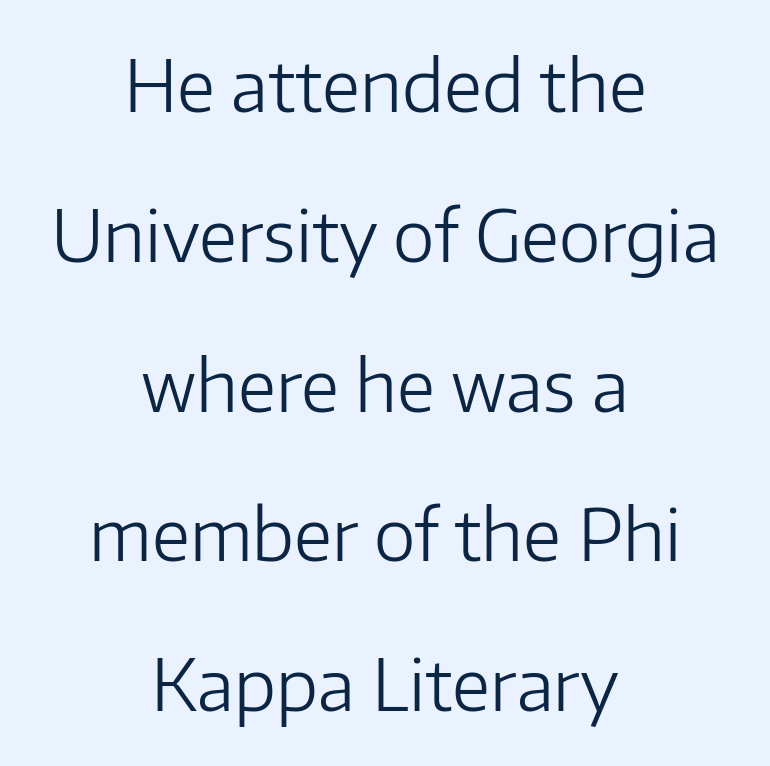
Q: Is the text bold? A: No.
Q: Is the text italic (slanted)? A: No, it is upright.
Q: Is the typeface a serif or a sans-serif typeface? A: Sans-serif.
Q: Is the text underlined? A: No.
Q: How is the paragraph aligned? A: Centered.
Q: Is the spacing between letters normal or unusually wide? A: Normal.
Q: Is the spacing between lines tight, normal or loose? A: Loose.
Q: Width (condensed, normal, or wide)? A: Normal.
Q: Stroke contrast? A: Low.
Q: x-height? A: Medium.
Q: Monospaced? A: No.
